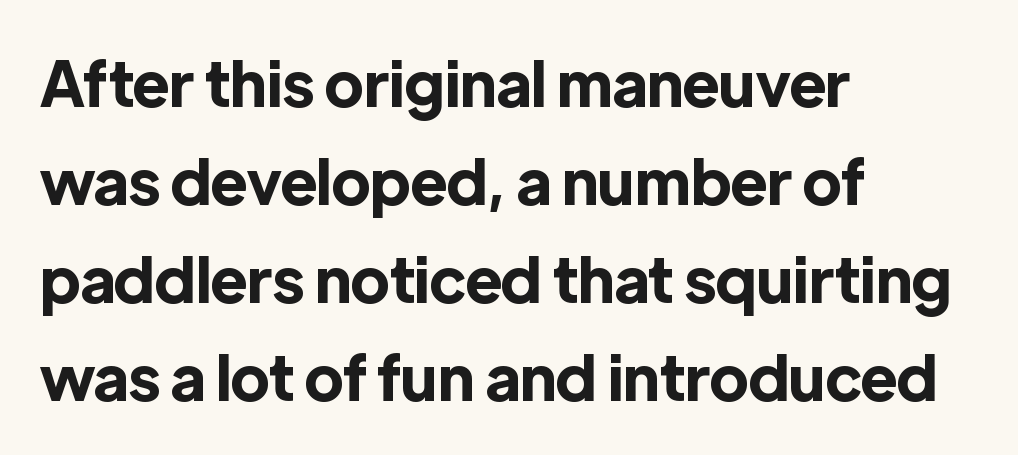
The image shows 62 px bold sans-serif type, upright; set left-aligned, normal line spacing (1.58x), normal letter spacing, not underlined; a medium x-height.
